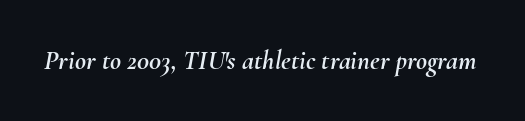
If you drew a line through each stem, it would be angled. Underlining? Definitely not there. Look at the tracking — it's just the regular setting, nothing added.
